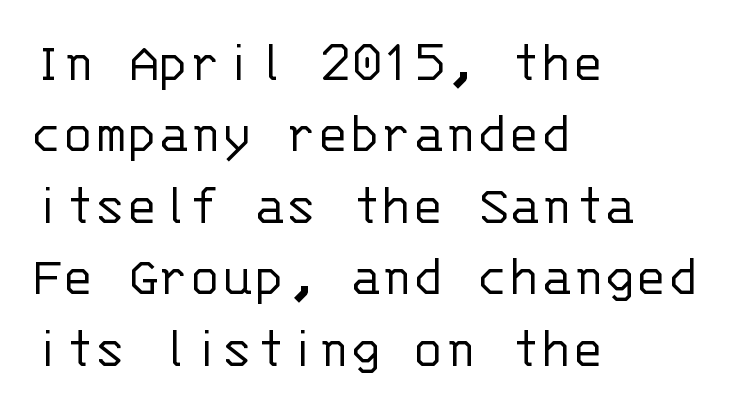
{"serif": "no", "italic": "no", "bold": "no", "weight": "light", "width": "normal", "stroke_contrast": "low", "x_height": "large", "monospaced": "yes", "underline": "no", "align": "left", "line_spacing_ratio": 1.21, "letter_spacing": "normal", "letter_spacing_em": 0.0, "glyph_px": 59}
